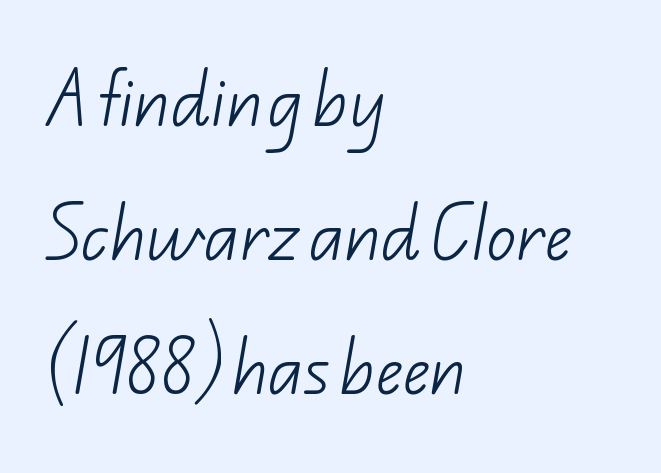
{"serif": "no", "bold": "no", "weight": "light", "width": "normal", "stroke_contrast": "low", "x_height": "small", "monospaced": "no", "underline": "no", "align": "left", "line_spacing": "loose", "line_spacing_ratio": 2.27, "letter_spacing": "normal", "letter_spacing_em": 0.0, "glyph_px": 59}
